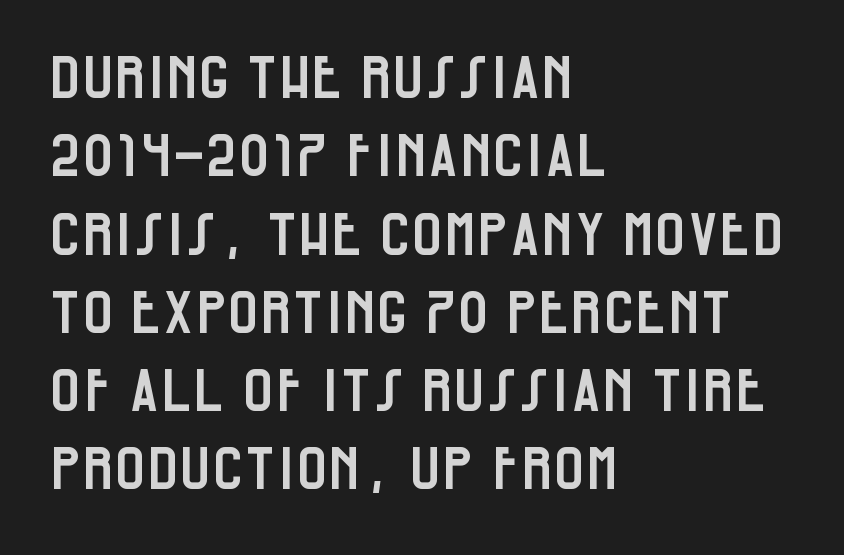
{"serif": "no", "italic": "no", "width": "condensed", "stroke_contrast": "low", "x_height": "large", "monospaced": "no", "underline": "no", "align": "left", "line_spacing": "normal", "line_spacing_ratio": 1.35, "letter_spacing": "normal", "letter_spacing_em": 0.0, "glyph_px": 58}
